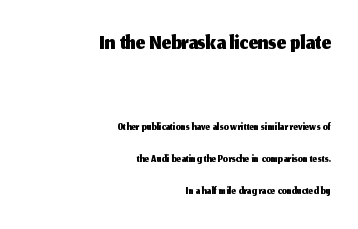
The image shows 33 px sans-serif type, upright; set right-aligned, loose line spacing (1.99x), normal letter spacing, not underlined; the first (top) block is 2.06x larger; medium stroke contrast and a medium x-height.
